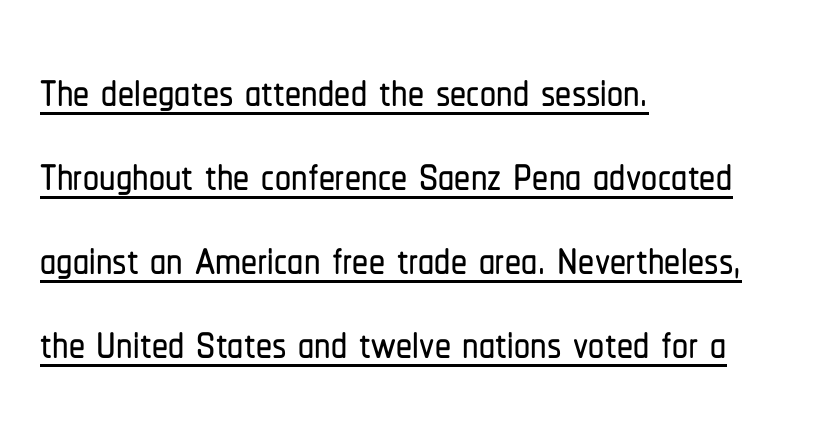
{"serif": "no", "italic": "no", "width": "condensed", "stroke_contrast": "low", "x_height": "medium", "monospaced": "no", "underline": "yes", "align": "left", "line_spacing": "normal", "line_spacing_ratio": 1.31, "letter_spacing": "normal", "letter_spacing_em": 0.0, "glyph_px": 64}
